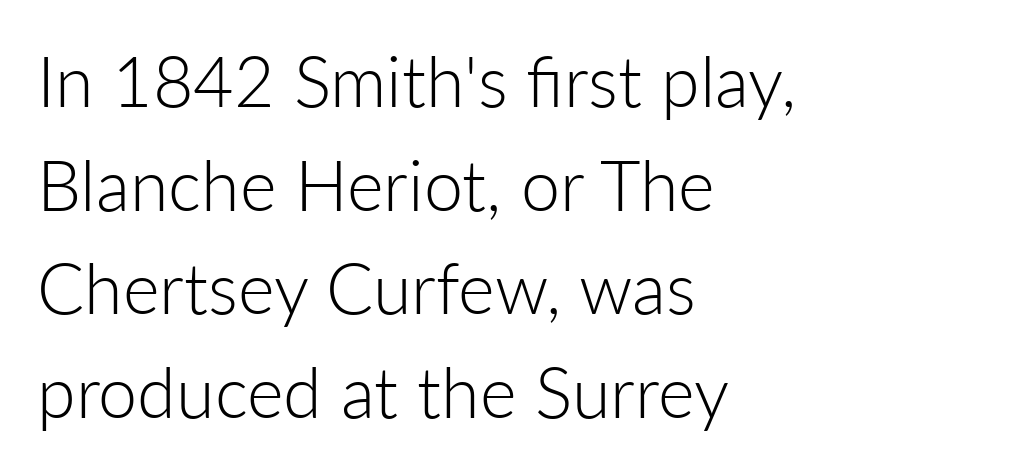
The letters stand upright; this is a roman face. Note the varied advance widths — an 'i' is clearly narrower than an 'm'. The paragraph shown leans on its left margin. The weight tops out at a normal text grade. The foot of each line stays bare and open.
